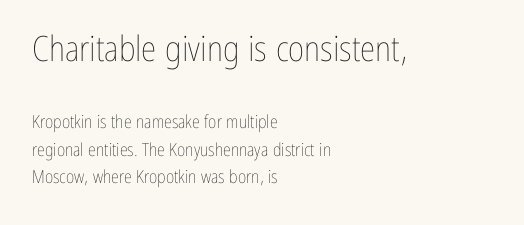
Q: Is the text bold? A: No.
Q: Is the text italic (slanted)? A: No, it is upright.
Q: Is the text underlined? A: No.
Q: How is the paragraph aligned? A: Left-aligned.
Q: Is the spacing between letters normal or unusually wide? A: Normal.
Q: Is the spacing between lines tight, normal or loose? A: Normal.
Q: Which block of text is set in a larger size, the first (top) or the second (bottom)? A: The first (top) one.
Q: Width (condensed, normal, or wide)? A: Condensed.
Q: Stroke contrast? A: Low.
Q: x-height? A: Medium.
Q: Monospaced? A: No.
